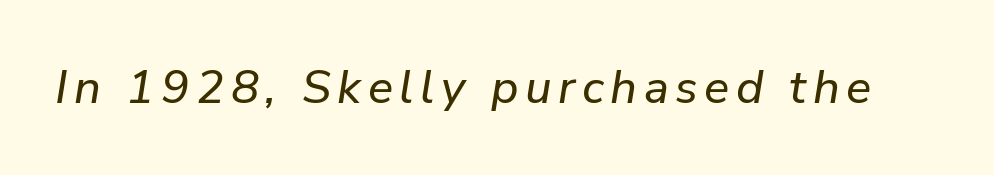
Q: Is the text italic (slanted)? A: Yes, it leans right by about 9 degrees.
Q: Is the text underlined? A: No.
Q: Width (condensed, normal, or wide)? A: Normal.
Q: Stroke contrast? A: Low.
Q: x-height? A: Medium.
Q: Monospaced? A: No.
